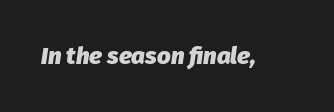
These lines keep a tight, regular rhythm from letter to letter. A bare baseline throughout the passage. Style check: oblique. Strong, thick strokes mark this as bold type.
